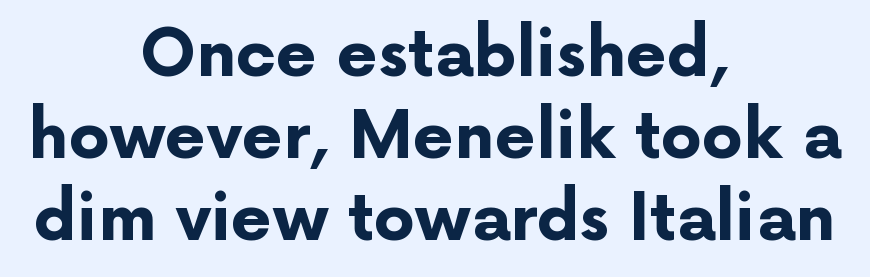
The image shows 65 px bold sans-serif type, upright; set centered, normal line spacing (1.26x), normal letter spacing, not underlined; low stroke contrast and a medium x-height.
